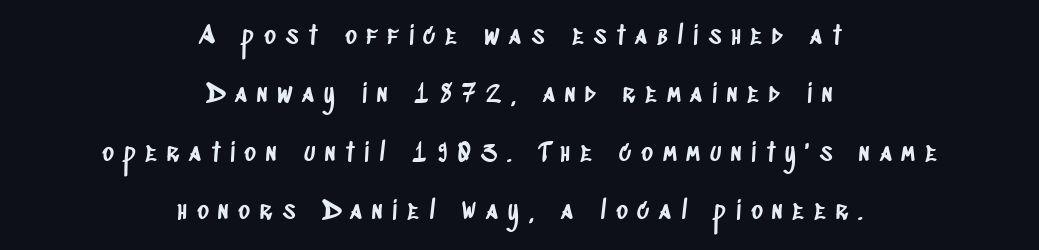
The paragraph shown floats in the horizontal middle. Rule under the text: the space is simply empty. Tracking value appears strongly positive — letters spread wide. You could fit nearly another row in the gap between these rows.
